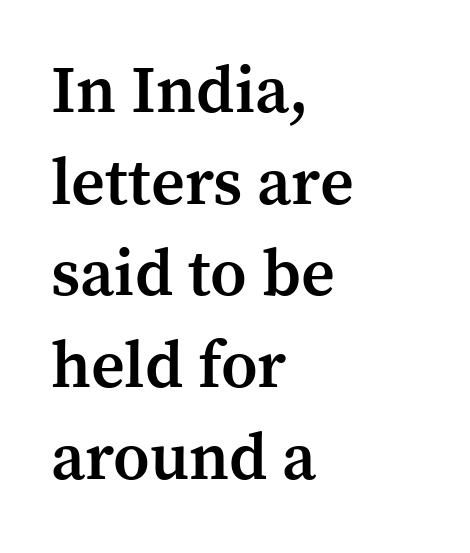
{"serif": "yes", "italic": "no", "bold": "semi", "weight": "semibold", "width": "normal", "stroke_contrast": "medium", "x_height": "medium", "monospaced": "no", "underline": "no", "align": "left", "line_spacing": "normal", "line_spacing_ratio": 1.39, "letter_spacing": "normal", "letter_spacing_em": 0.0, "glyph_px": 66}
